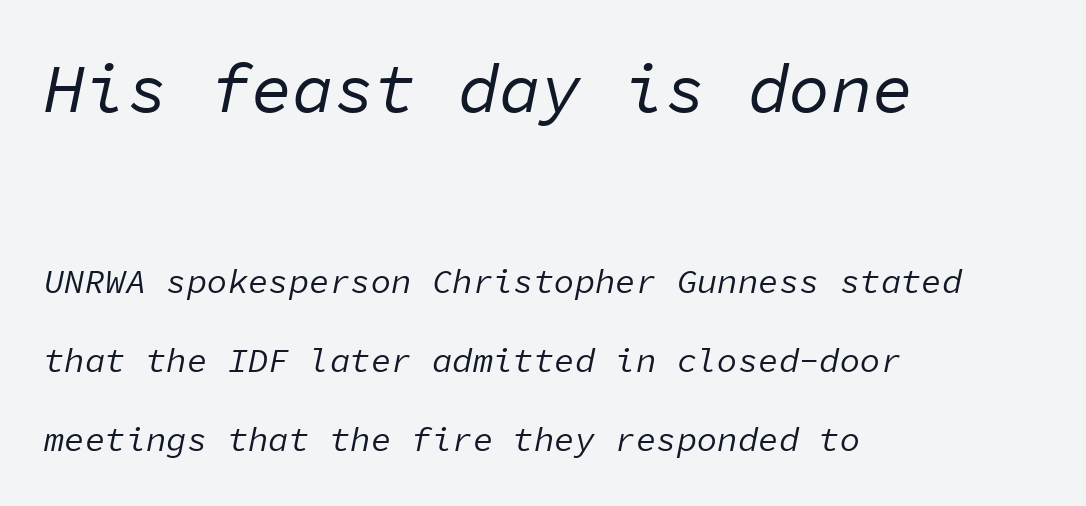
Q: Is the text bold? A: No.
Q: Is the text italic (slanted)? A: Yes, it leans right by about 11 degrees.
Q: Is the text underlined? A: No.
Q: How is the paragraph aligned? A: Left-aligned.
Q: Is the spacing between letters normal or unusually wide? A: Normal.
Q: Is the spacing between lines tight, normal or loose? A: Loose.
Q: Which block of text is set in a larger size, the first (top) or the second (bottom)? A: The first (top) one.
Q: Width (condensed, normal, or wide)? A: Normal.
Q: Stroke contrast? A: Low.
Q: x-height? A: Medium.
Q: Monospaced? A: Yes.
